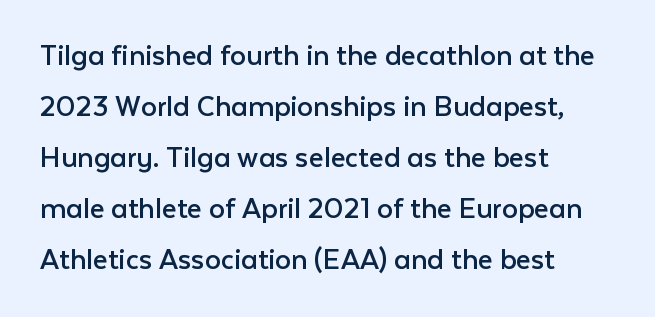
Q: Is the text bold? A: No.
Q: Is the text italic (slanted)? A: No, it is upright.
Q: Is the typeface a serif or a sans-serif typeface? A: Sans-serif.
Q: Is the text underlined? A: No.
Q: How is the paragraph aligned? A: Left-aligned.
Q: Is the spacing between letters normal or unusually wide? A: Normal.
Q: Is the spacing between lines tight, normal or loose? A: Normal.
Q: Width (condensed, normal, or wide)? A: Normal.
Q: Stroke contrast? A: Low.
Q: x-height? A: Medium.
Q: Monospaced? A: No.
